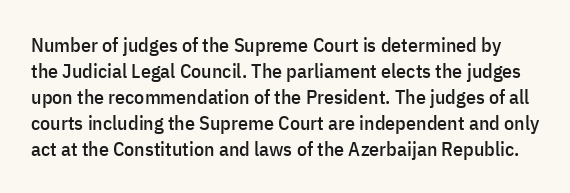
{"italic": "no", "underline": "no", "line_spacing": "normal", "line_spacing_ratio": 1.3, "letter_spacing": "normal", "letter_spacing_em": 0.0, "glyph_px": 20}
